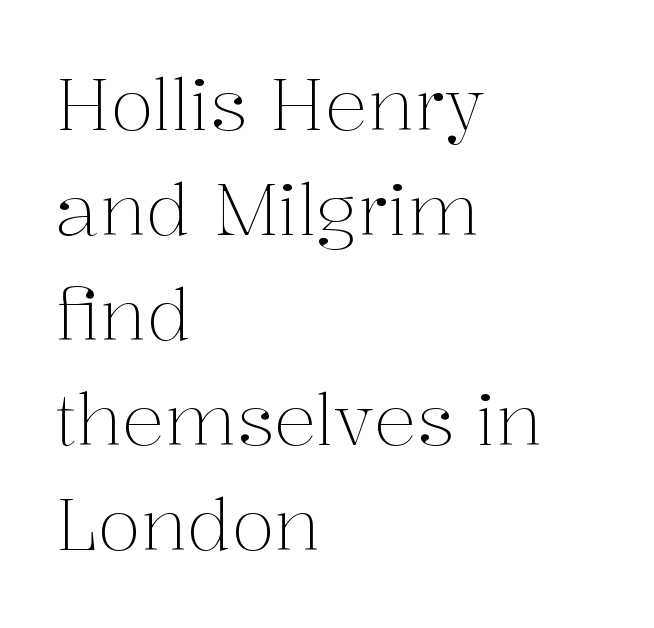
The lettering stays uniformly vertical, giving the passage a roman look. The zone under the glyphs is completely vacant. Examine the stroke ends and you'll spot serifs. These lines keep a tight, regular rhythm from letter to letter. Character widths vary here, with narrow letters taking less room than wide ones. Compared with a centered layout, this one pins lines to the left instead.
